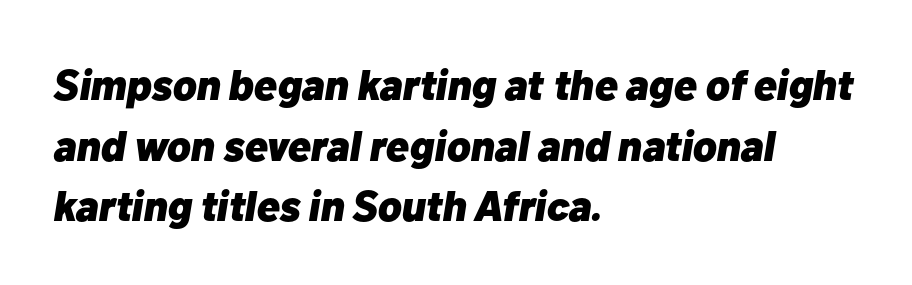
The image shows 43 px heavy type, italic (leaning right); set left-aligned, normal line spacing (1.41x), normal letter spacing, not underlined; low stroke contrast and a medium x-height.
